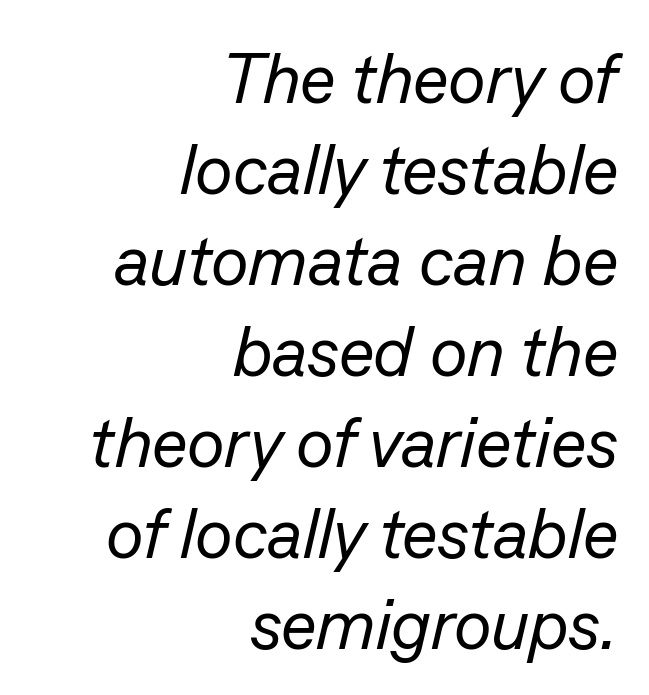
{"italic": "yes", "lean": "right", "slant_degrees": 13, "bold": "no", "weight": "regular", "width": "normal", "stroke_contrast": "low", "x_height": "medium", "monospaced": "no", "underline": "no", "align": "right", "line_spacing": "normal", "line_spacing_ratio": 1.3, "letter_spacing": "normal", "letter_spacing_em": 0.0, "glyph_px": 70}
